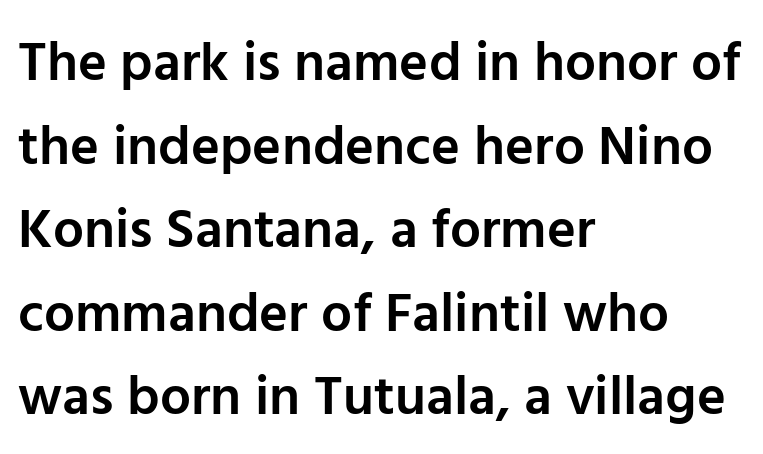
Q: Is the text bold? A: Semi-bold.
Q: Is the text italic (slanted)? A: No, it is upright.
Q: Is the typeface a serif or a sans-serif typeface? A: Sans-serif.
Q: Is the text underlined? A: No.
Q: How is the paragraph aligned? A: Left-aligned.
Q: Is the spacing between letters normal or unusually wide? A: Normal.
Q: Is the spacing between lines tight, normal or loose? A: Normal.
Q: Width (condensed, normal, or wide)? A: Normal.
Q: Stroke contrast? A: Low.
Q: x-height? A: Medium.
Q: Monospaced? A: No.
